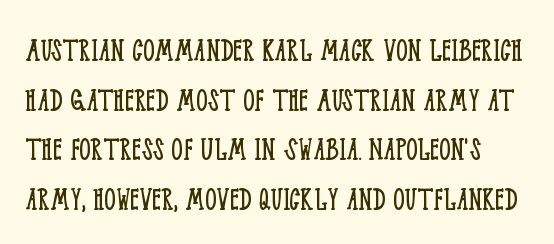
Note the varied advance widths — an 'i' is clearly narrower than an 'm'. The lines sit at an ordinary, default distance from one another. Weight: regular or lighter. Regarding serifs, this sample has them. You could call the tracking neutral — neither tight nor loose.
